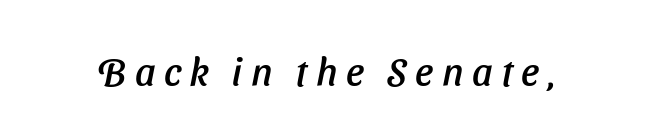
The gap between lines stays unmarked. A typesetter would call this proportional, since set widths differ per character. This sample uses expanded letter spacing, leaving extra air between glyphs.
